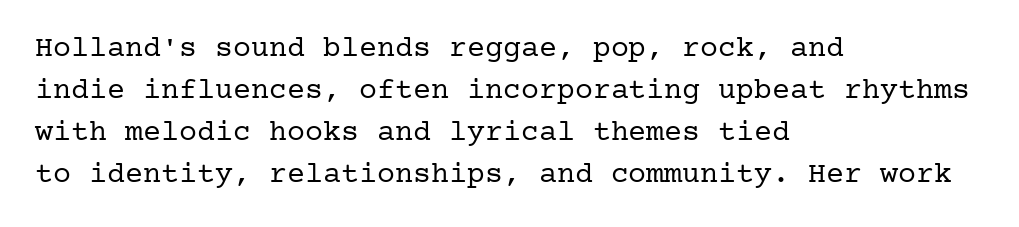
Q: Is the text bold? A: No.
Q: Is the text italic (slanted)? A: No, it is upright.
Q: Is the typeface a serif or a sans-serif typeface? A: Serif.
Q: Is the text underlined? A: No.
Q: How is the paragraph aligned? A: Left-aligned.
Q: Is the spacing between letters normal or unusually wide? A: Normal.
Q: Is the spacing between lines tight, normal or loose? A: Normal.
Q: Width (condensed, normal, or wide)? A: Normal.
Q: Stroke contrast? A: Low.
Q: x-height? A: Medium.
